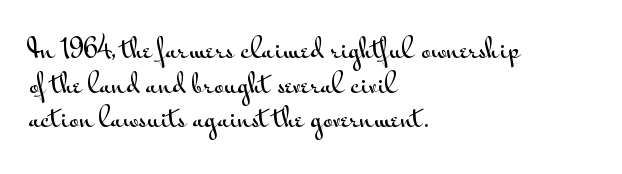
{"underline": "no", "align": "left", "line_spacing": "normal", "line_spacing_ratio": 1.28, "letter_spacing": "normal", "letter_spacing_em": 0.0, "glyph_px": 27}
